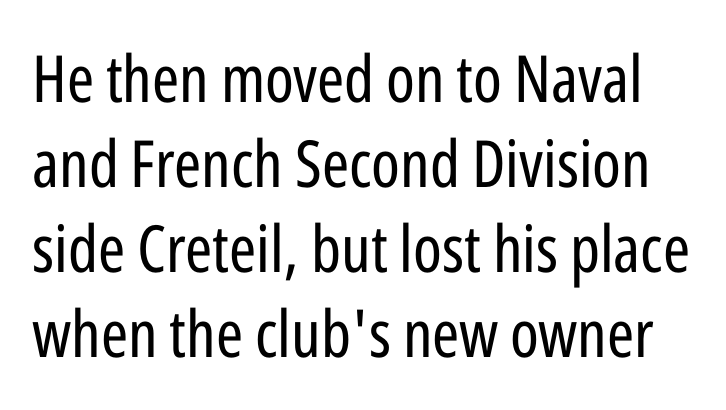
The image shows 65 px regular-weight, condensed sans-serif type, upright; set normal line spacing (1.31x), normal letter spacing, not underlined; low stroke contrast and a medium x-height.
